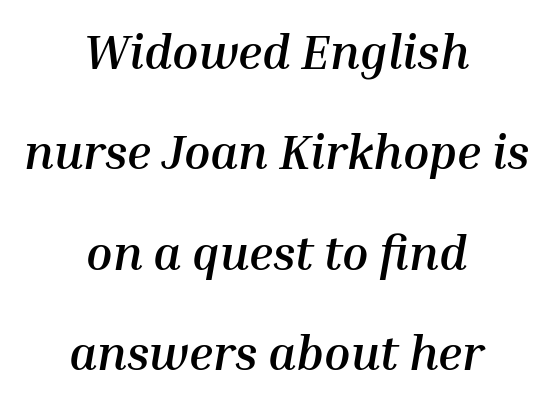
What weight is shown? A full bold with thick strokes. These lines are rendered in a variable-pitch font. Both edges are ragged and mirror each other, which tells us the setting is centered. The space between consecutive lines is lavish.
